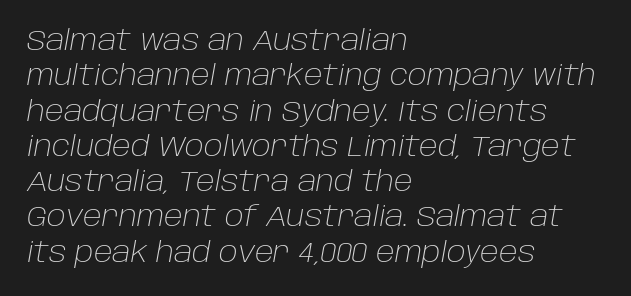
{"italic": "yes", "lean": "right", "slant_degrees": 10, "bold": "no", "weight": "light", "width": "normal", "stroke_contrast": "low", "x_height": "large", "monospaced": "no", "underline": "no", "align": "left", "line_spacing": "normal", "line_spacing_ratio": 1.26, "letter_spacing": "normal", "letter_spacing_em": 0.0, "glyph_px": 28}
